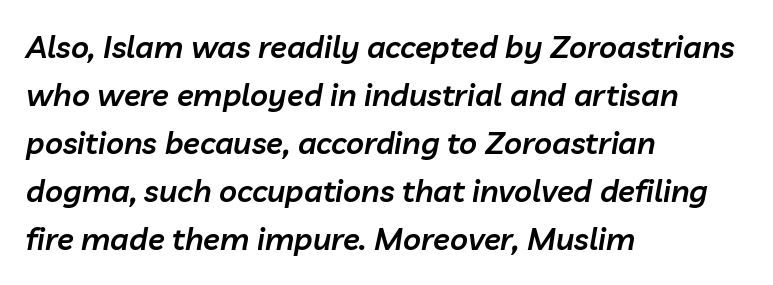
{"italic": "yes", "lean": "right", "slant_degrees": 10, "bold": "semi", "weight": "semibold", "width": "normal", "stroke_contrast": "low", "x_height": "medium", "monospaced": "no", "underline": "no", "align": "left", "line_spacing": "normal", "line_spacing_ratio": 1.55, "letter_spacing": "normal", "letter_spacing_em": 0.0, "glyph_px": 31}
